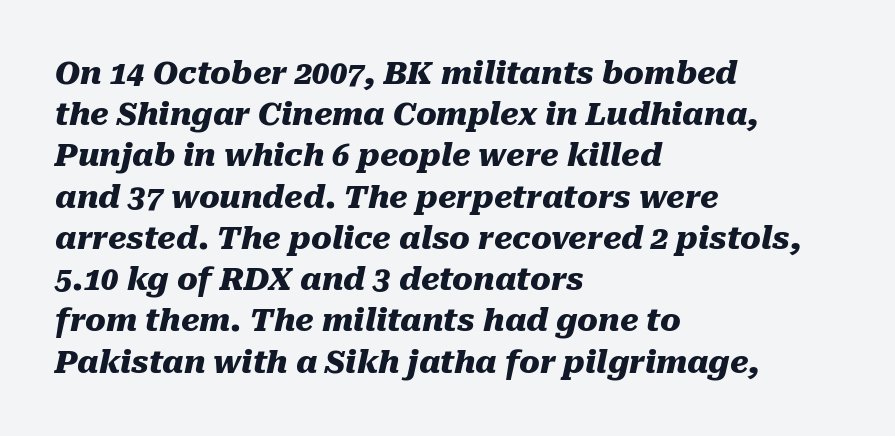
The image shows 31 px heavy type, italic (leaning right); set left-aligned, normal line spacing (1.33x), normal letter spacing, not underlined; medium stroke contrast and a medium x-height.
